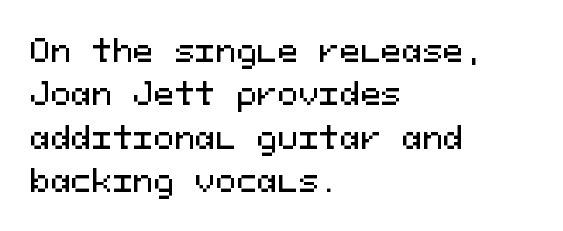
{"serif": "no", "italic": "no", "width": "normal", "stroke_contrast": "medium", "x_height": "medium", "monospaced": "yes", "underline": "no", "align": "left", "line_spacing": "normal", "line_spacing_ratio": 1.4, "letter_spacing": "normal", "letter_spacing_em": 0.0, "glyph_px": 31}
